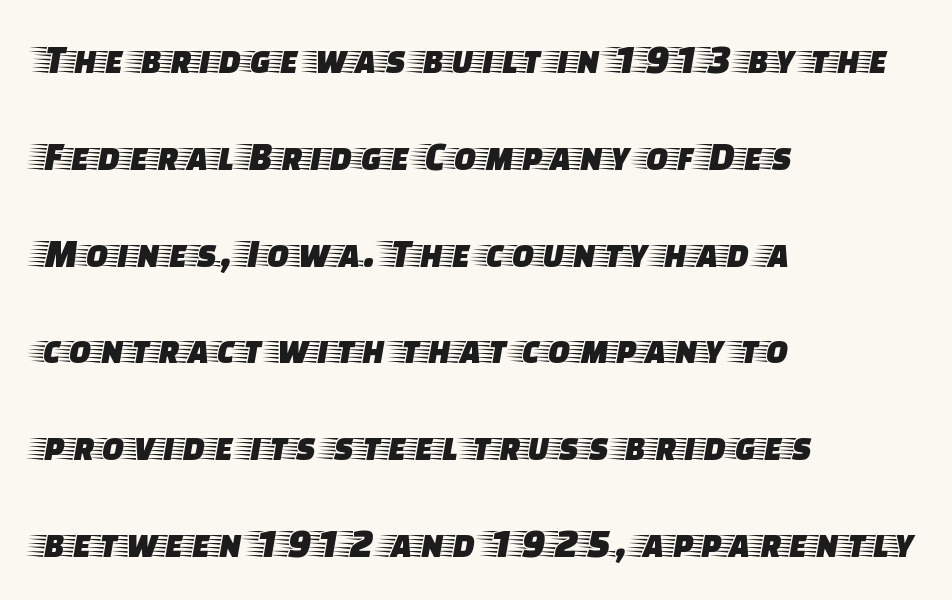
{"serif": "yes", "width": "wide", "stroke_contrast": "low", "x_height": "large", "monospaced": "no", "underline": "no", "align": "left", "line_spacing": "loose", "line_spacing_ratio": 2.36, "letter_spacing": "normal", "letter_spacing_em": 0.0, "glyph_px": 41}
